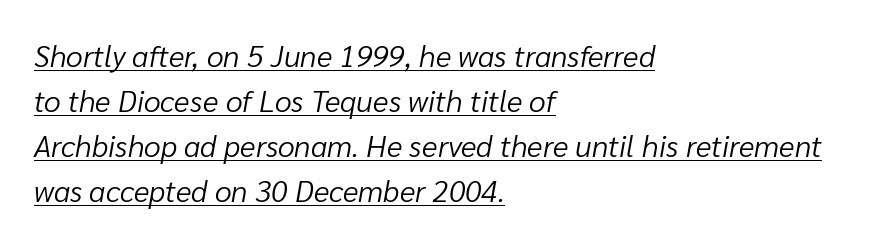
Line starts are locked; line ends wander. The rendering keeps characters at their native spacing. Note the varied advance widths — an 'i' is clearly narrower than an 'm'. What decoration does the sample have? An underline.
